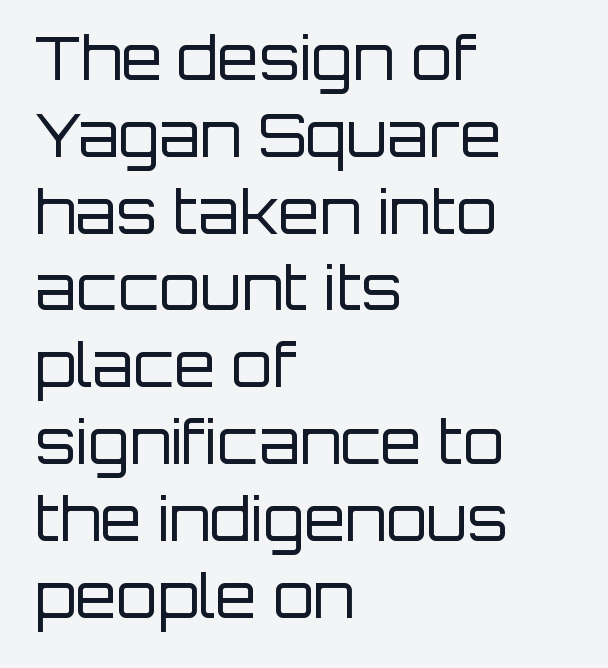
Descenders hang freely into open space. Weight: in the light-to-regular range. You could not count columns in this text — the font is proportionally spaced. This is sans-serif lettering, the kind often seen on screens and signage. Observe the ordinary spacing: letters are neighbours, not strangers. It's the straight-up-and-down kind of type.
